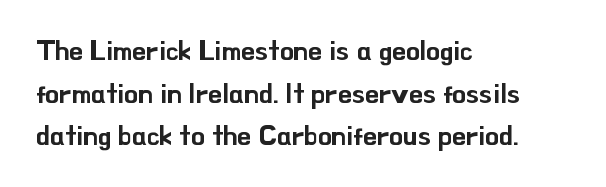
Q: Is the text italic (slanted)? A: No, it is upright.
Q: Is the typeface a serif or a sans-serif typeface? A: Sans-serif.
Q: Is the text underlined? A: No.
Q: How is the paragraph aligned? A: Left-aligned.
Q: Is the spacing between letters normal or unusually wide? A: Normal.
Q: Is the spacing between lines tight, normal or loose? A: Normal.
Q: Width (condensed, normal, or wide)? A: Normal.
Q: Stroke contrast? A: Low.
Q: x-height? A: Small.
Q: Monospaced? A: No.
